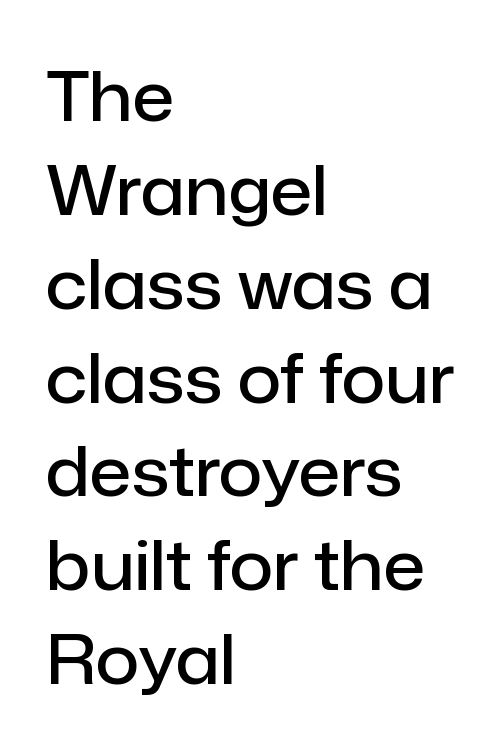
In CSS terms this would be text-align: left. A sans-serif font was chosen for this passage. Decoration check: the copy has no underline. Each new line begins a customary step beneath the previous one.
